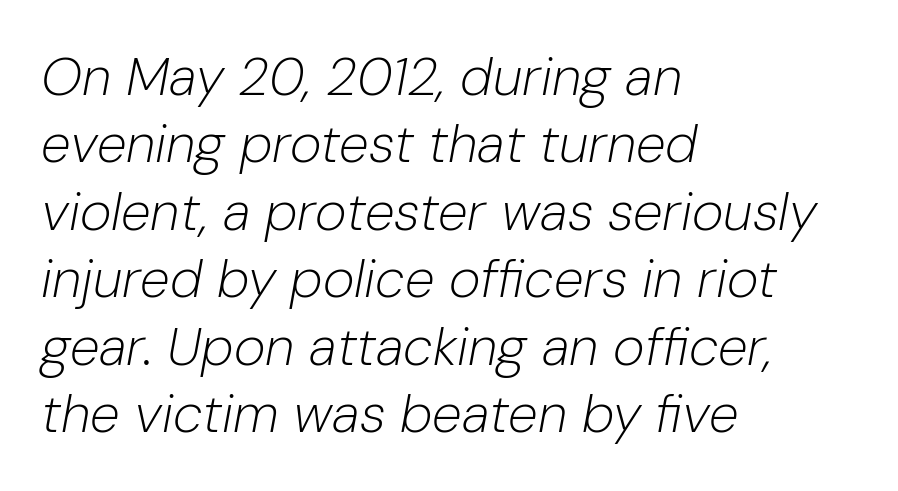
{"italic": "yes", "lean": "right", "slant_degrees": 10, "bold": "no", "weight": "light", "width": "normal", "stroke_contrast": "low", "x_height": "medium", "monospaced": "no", "underline": "no", "align": "left", "line_spacing": "normal", "line_spacing_ratio": 1.25, "letter_spacing": "normal", "letter_spacing_em": 0.0, "glyph_px": 54}
